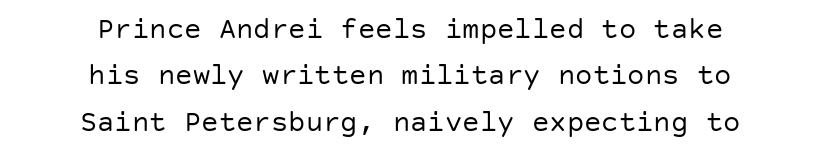
{"serif": "no", "italic": "no", "bold": "no", "weight": "regular", "width": "normal", "stroke_contrast": "low", "x_height": "large", "underline": "no", "align": "center", "line_spacing": "normal", "line_spacing_ratio": 1.6, "letter_spacing": "normal", "letter_spacing_em": 0.0, "glyph_px": 29}
